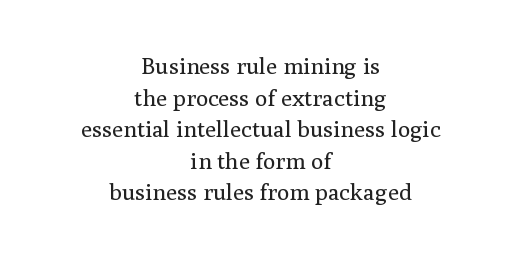
Q: Is the text bold? A: No.
Q: Is the text italic (slanted)? A: No, it is upright.
Q: Is the text underlined? A: No.
Q: How is the paragraph aligned? A: Centered.
Q: Is the spacing between letters normal or unusually wide? A: Normal.
Q: Is the spacing between lines tight, normal or loose? A: Normal.
